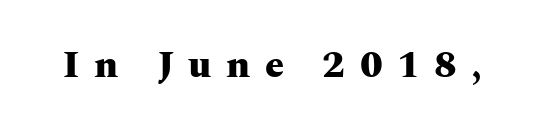
Q: Is the text bold? A: Yes.
Q: Is the text italic (slanted)? A: No, it is upright.
Q: Is the typeface a serif or a sans-serif typeface? A: Serif.
Q: Is the text underlined? A: No.
Q: Is the spacing between letters normal or unusually wide? A: Unusually wide.
Q: Width (condensed, normal, or wide)? A: Wide.
Q: Stroke contrast? A: Medium.
Q: x-height? A: Medium.
Q: Monospaced? A: No.
